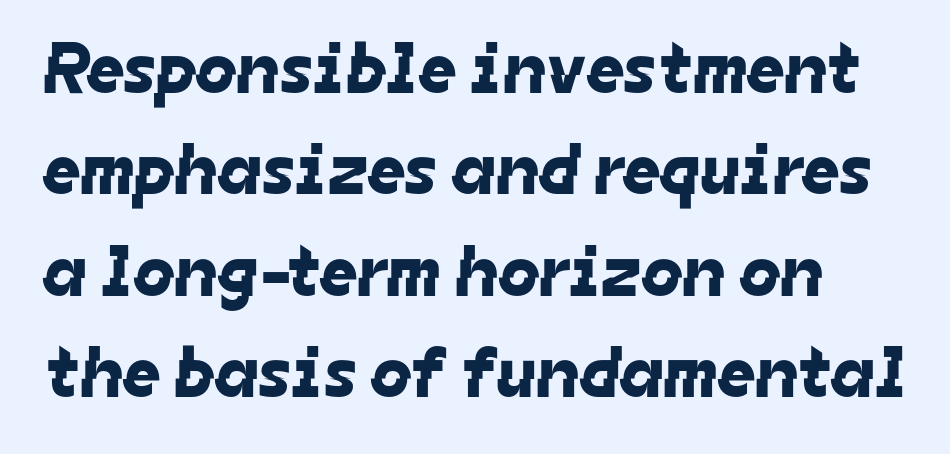
Q: Is the typeface a serif or a sans-serif typeface? A: Sans-serif.
Q: Is the text underlined? A: No.
Q: How is the paragraph aligned? A: Left-aligned.
Q: Is the spacing between letters normal or unusually wide? A: Normal.
Q: Is the spacing between lines tight, normal or loose? A: Normal.
Q: Width (condensed, normal, or wide)? A: Normal.
Q: Stroke contrast? A: Low.
Q: x-height? A: Medium.
Q: Monospaced? A: No.
